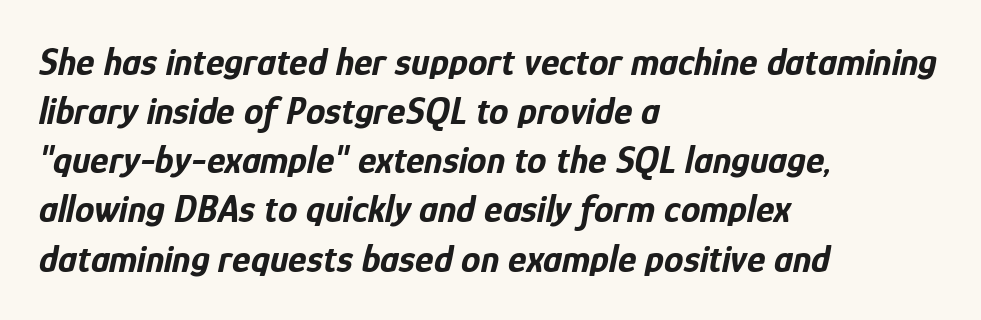
{"italic": "yes", "lean": "right", "slant_degrees": 12, "bold": "yes", "weight": "bold", "width": "condensed", "stroke_contrast": "low", "x_height": "medium", "monospaced": "no", "underline": "no", "align": "left", "line_spacing": "normal", "line_spacing_ratio": 1.26, "letter_spacing": "normal", "letter_spacing_em": 0.0, "glyph_px": 39}
